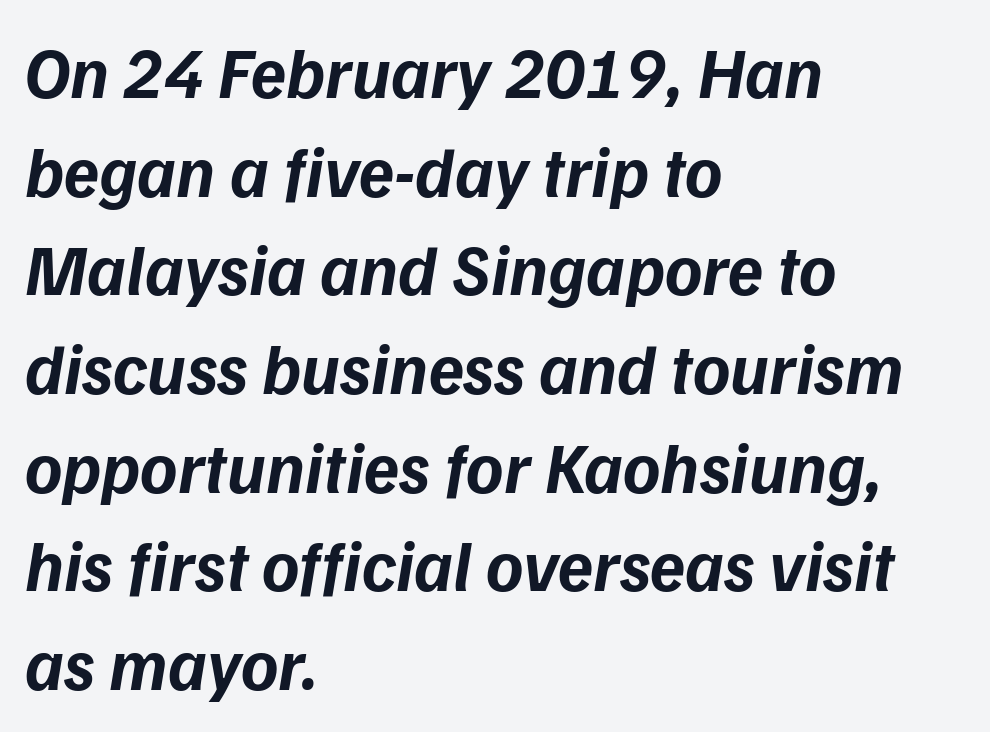
The image shows 71 px bold type, italic (leaning right); set left-aligned, normal line spacing (1.39x), normal letter spacing, not underlined; low stroke contrast and a medium x-height.
